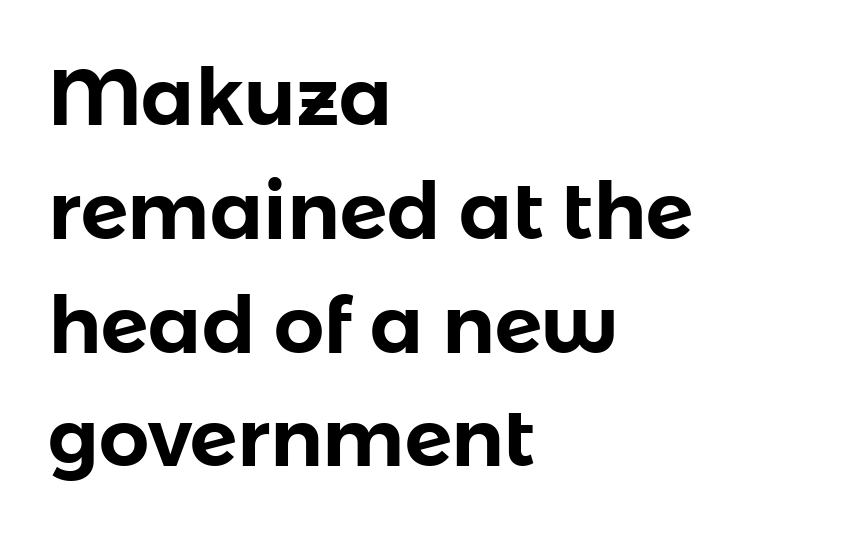
{"serif": "no", "italic": "no", "width": "normal", "stroke_contrast": "low", "x_height": "medium", "monospaced": "no", "underline": "no", "align": "left", "line_spacing": "normal", "line_spacing_ratio": 1.44, "letter_spacing": "normal", "letter_spacing_em": 0.0, "glyph_px": 79}
